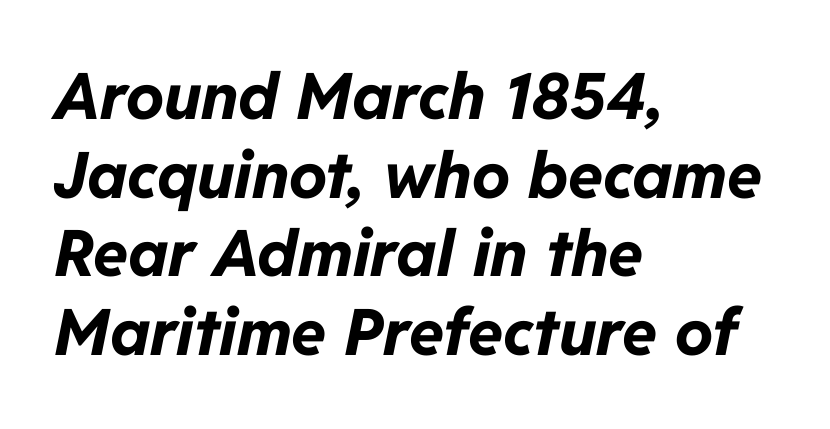
The image shows 64 px bold type, italic (leaning right); set left-aligned, line spacing 1.23x, normal letter spacing, not underlined; low stroke contrast and a medium x-height.
